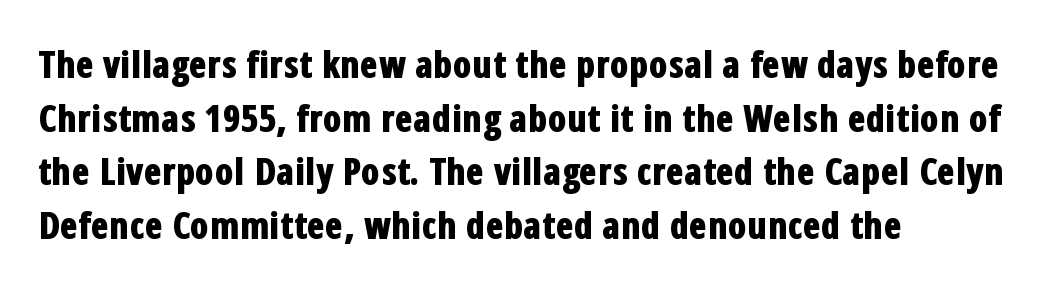
Which margin do the lines hug? The left one — the right edge is uneven. Unlike italic type, these characters show no tilt at all. The space between consecutive lines is moderate. Observe the ordinary spacing: letters are neighbours, not strangers. These lines are rendered in a variable-pitch font. The text was rendered using a sans face with plain stroke endings.
